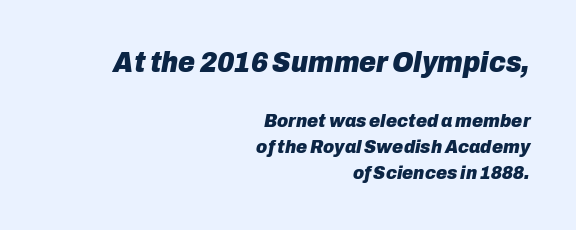
Standard letterfit; no display-style spreading of the glyphs. The glyphs are unaccompanied by any horizontal stroke below them. The typesetter chose a ragged-left arrangement here. The letters in the upper block stand taller than those in the block below.
